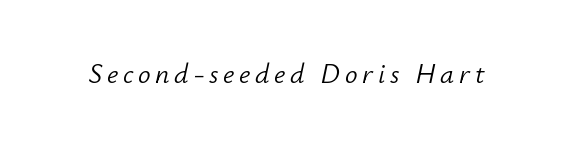
The image shows 28 px light type, italic (leaning right); set not underlined; low stroke contrast and a small x-height.
